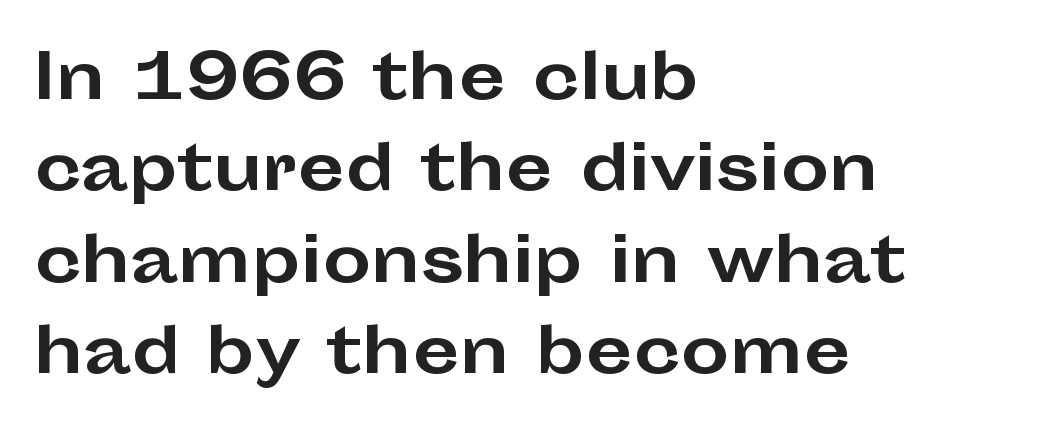
The image shows 61 px bold, wide sans-serif type, upright; set left-aligned, normal line spacing (1.5x), normal letter spacing, not underlined; low stroke contrast and a medium x-height.
